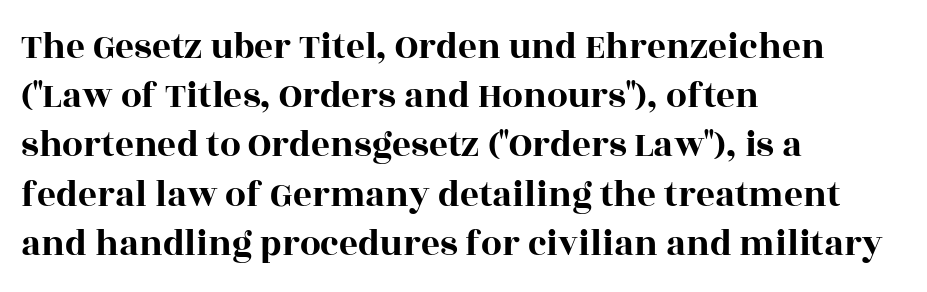
{"serif": "yes", "italic": "no", "width": "wide", "x_height": "large", "monospaced": "no", "underline": "no", "align": "left", "line_spacing": "normal", "line_spacing_ratio": 1.33, "letter_spacing": "normal", "letter_spacing_em": 0.0, "glyph_px": 37}
